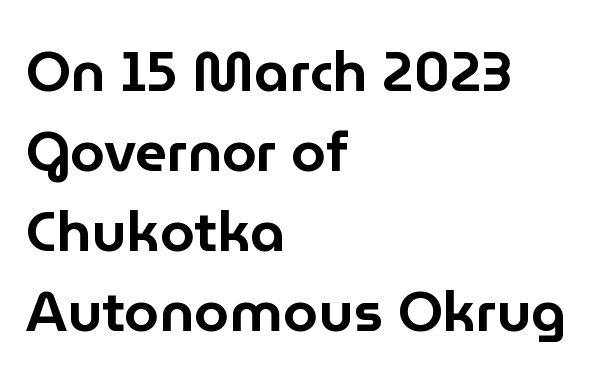
Q: Is the text italic (slanted)? A: No, it is upright.
Q: Is the typeface a serif or a sans-serif typeface? A: Sans-serif.
Q: Is the text underlined? A: No.
Q: How is the paragraph aligned? A: Left-aligned.
Q: Is the spacing between letters normal or unusually wide? A: Normal.
Q: Is the spacing between lines tight, normal or loose? A: Normal.
Q: Width (condensed, normal, or wide)? A: Normal.
Q: Stroke contrast? A: Low.
Q: x-height? A: Medium.
Q: Monospaced? A: No.
